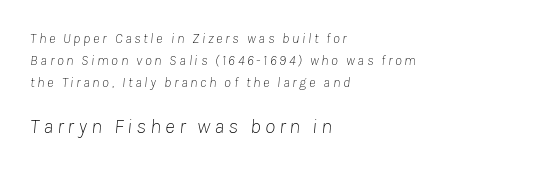
{"italic": "yes", "lean": "right", "slant_degrees": 8, "bold": "no", "underline": "no", "align": "left", "line_spacing": "normal", "line_spacing_ratio": 1.58, "larger_block": "second", "size_ratio": 1.5, "glyph_px": 21}
